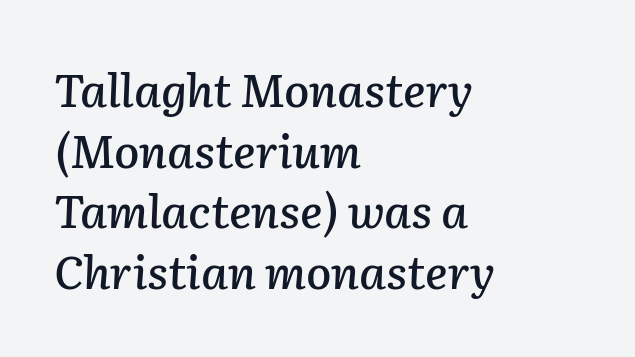
{"italic": "yes", "lean": "right", "slant_degrees": 2, "width": "normal", "stroke_contrast": "low", "x_height": "medium", "monospaced": "no", "underline": "no", "align": "left", "line_spacing": "normal", "line_spacing_ratio": 1.32, "letter_spacing": "normal", "letter_spacing_em": 0.0, "glyph_px": 46}
